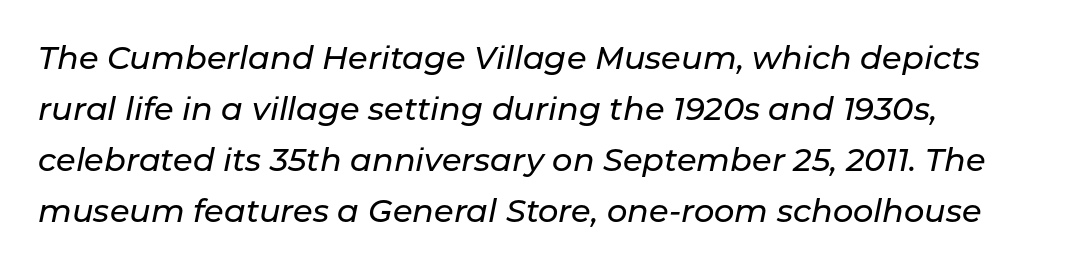
Q: Is the text italic (slanted)? A: Yes, it leans right by about 11 degrees.
Q: Is the text underlined? A: No.
Q: Is the spacing between letters normal or unusually wide? A: Normal.
Q: Is the spacing between lines tight, normal or loose? A: Normal.
Q: Width (condensed, normal, or wide)? A: Normal.
Q: Stroke contrast? A: Low.
Q: x-height? A: Medium.
Q: Monospaced? A: No.
